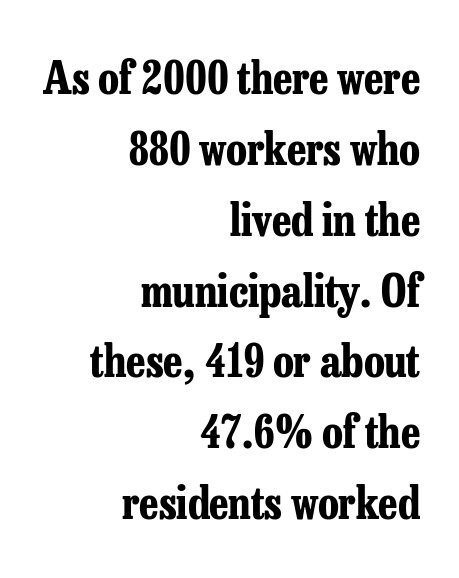
Q: Is the text bold? A: Yes.
Q: Is the text italic (slanted)? A: No, it is upright.
Q: Is the typeface a serif or a sans-serif typeface? A: Serif.
Q: Is the text underlined? A: No.
Q: How is the paragraph aligned? A: Right-aligned.
Q: Is the spacing between letters normal or unusually wide? A: Normal.
Q: Is the spacing between lines tight, normal or loose? A: Normal.
Q: Width (condensed, normal, or wide)? A: Condensed.
Q: Stroke contrast? A: Low.
Q: x-height? A: Medium.
Q: Monospaced? A: No.
